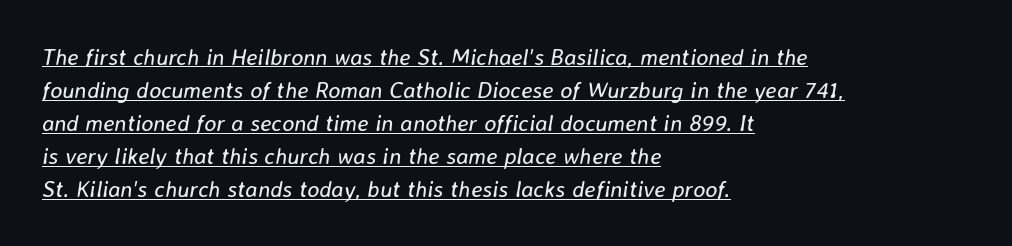
The image shows 23 px text type, italic (leaning right); set left-aligned, normal line spacing (1.44x), normal letter spacing, underlined.
